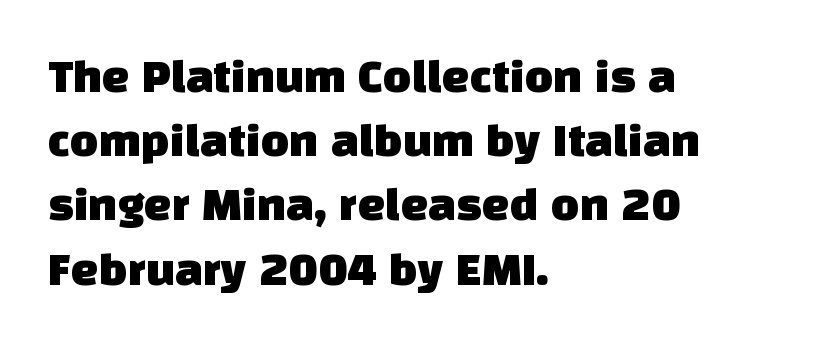
Q: Is the typeface a serif or a sans-serif typeface? A: Sans-serif.
Q: Is the text underlined? A: No.
Q: How is the paragraph aligned? A: Left-aligned.
Q: Is the spacing between letters normal or unusually wide? A: Normal.
Q: Is the spacing between lines tight, normal or loose? A: Normal.
Q: Width (condensed, normal, or wide)? A: Normal.
Q: Stroke contrast? A: Low.
Q: x-height? A: Large.
Q: Monospaced? A: No.
